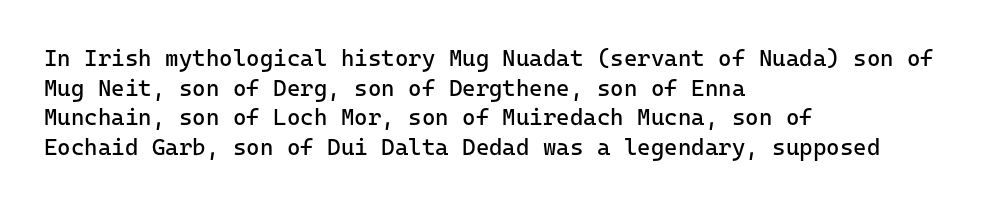
The lines sit at an ordinary, default distance from one another. The rag falls on the right side of this text block. The characters are drawn with everyday or finer stroke widths. Descender tails drop into unmarked territory.
